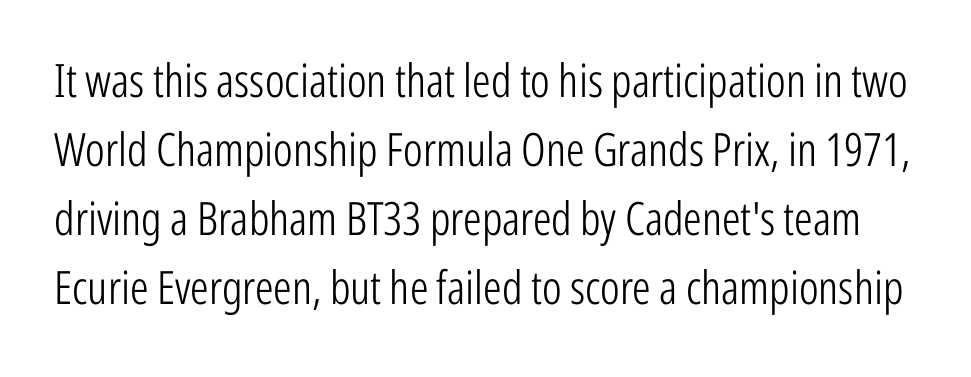
Default kerning and tracking; the words read as compact shapes. It's the straight-up-and-down kind of type. Heft: none added — not bold. Quick note: underline off.
